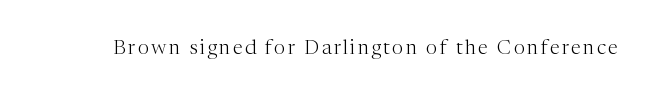
The type sits square on the baseline with zero lean. The strip under each line holds only bare page. Is the stroke heavy? The answer is a plain regular-or-lighter.
